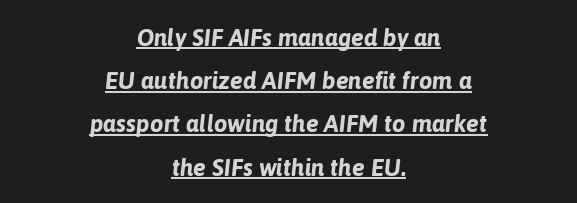
{"italic": "yes", "lean": "right", "slant_degrees": 6, "bold": "yes", "underline": "yes", "align": "center", "line_spacing_ratio": 1.8, "letter_spacing": "normal", "letter_spacing_em": 0.0, "glyph_px": 24}
